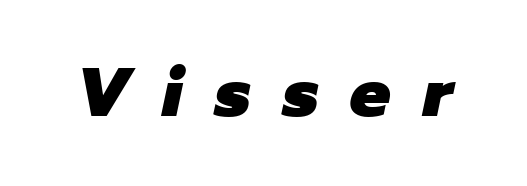
Q: Is the text bold? A: Yes.
Q: Is the text italic (slanted)? A: Yes, it leans right by about 12 degrees.
Q: Is the text underlined? A: No.
Q: Is the spacing between letters normal or unusually wide? A: Unusually wide.
Q: Width (condensed, normal, or wide)? A: Normal.
Q: Stroke contrast? A: Low.
Q: x-height? A: Medium.
Q: Monospaced? A: No.
